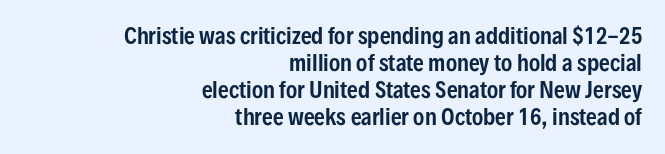
{"italic": "no", "underline": "no", "align": "right", "line_spacing": "normal", "line_spacing_ratio": 1.29, "letter_spacing": "normal", "letter_spacing_em": 0.0, "glyph_px": 21}
